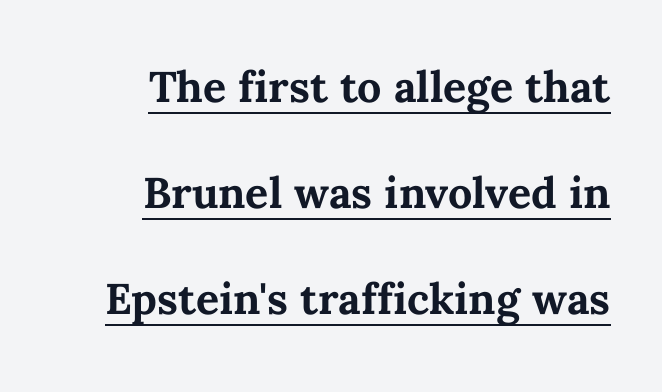
{"italic": "no", "bold": "yes", "weight": "bold", "width": "normal", "stroke_contrast": "medium", "x_height": "medium", "monospaced": "no", "underline": "yes", "align": "right", "line_spacing": "loose", "line_spacing_ratio": 2.46, "letter_spacing": "normal", "letter_spacing_em": 0.0, "glyph_px": 43}
